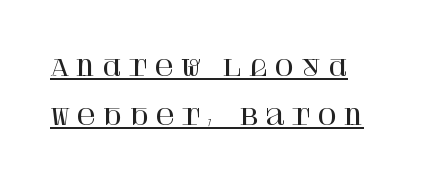
In terms of letterspacing, this is a distinctly airy, spread setting. Notice how the stems are strictly vertical — no italics here. A classic flush-left, rag-right setting is used for this passage. Every word sits above its own underline. Successive baselines arrive slowly, with a big drop between each.
